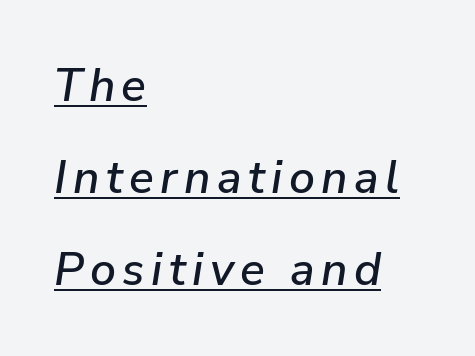
{"italic": "yes", "lean": "right", "slant_degrees": 9, "width": "normal", "stroke_contrast": "low", "x_height": "medium", "monospaced": "no", "underline": "yes", "align": "left", "line_spacing": "loose", "line_spacing_ratio": 2.0, "glyph_px": 46}
